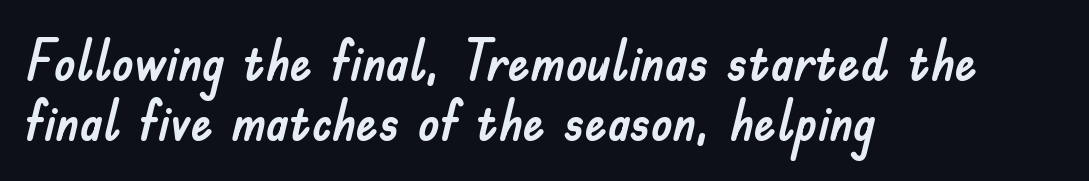
The image shows 55 px sans-serif type; set left-aligned, tight line spacing (1.1x), normal letter spacing, not underlined; low stroke contrast and a small x-height.
